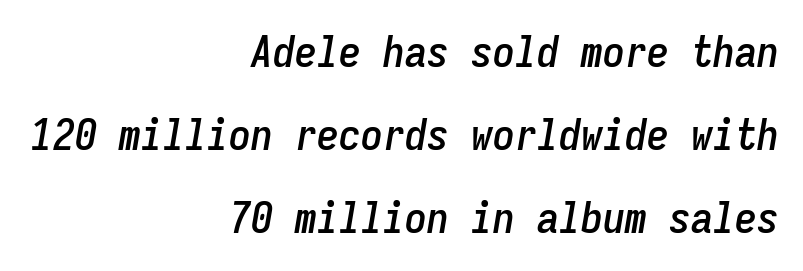
The image shows 44 px condensed type, italic (leaning right), monospaced; set right-aligned, line spacing 1.89x, normal letter spacing, not underlined; low stroke contrast and a medium x-height.
